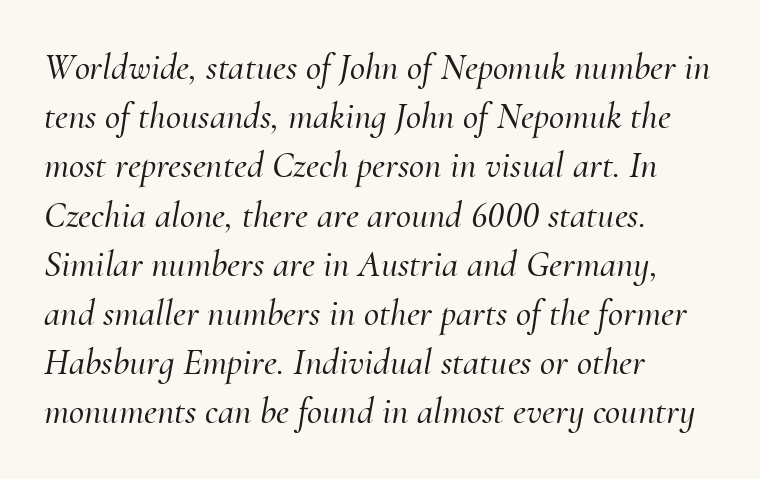
The rendering keeps characters at their native spacing. The face used here is proportionally spaced, like ordinary book or web type. Is the type slanted? Yes — the strokes lean at a clear angle. Underlining? Definitely not there. Successive baselines arrive at the customary interval. A typesetter would label this face a serif.
